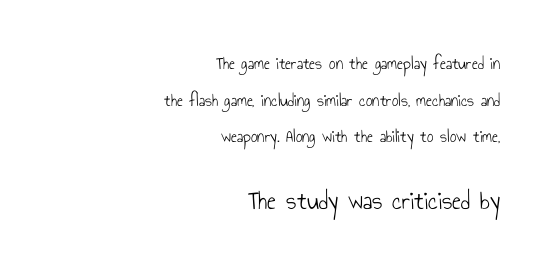
Default kerning and tracking; the words read as compact shapes. Right-aligned paragraph, ragged on the left. Typesetter's note — lower block bumped up in size, upper block left smaller. The characters are drawn with everyday or finer stroke widths. Words float on clear page, feet unadorned.
